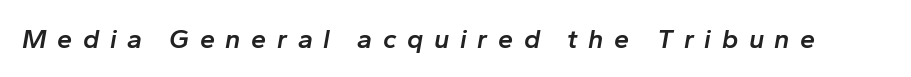
{"italic": "yes", "lean": "right", "slant_degrees": 10, "bold": "semi", "underline": "no", "letter_spacing": "wide", "letter_spacing_em": 0.39, "glyph_px": 27}
